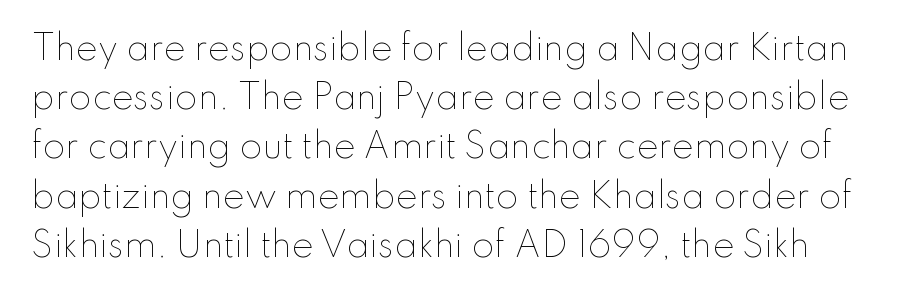
The image shows 33 px thin type, upright; set normal line spacing (1.49x), normal letter spacing, not underlined; low stroke contrast and a small x-height.
